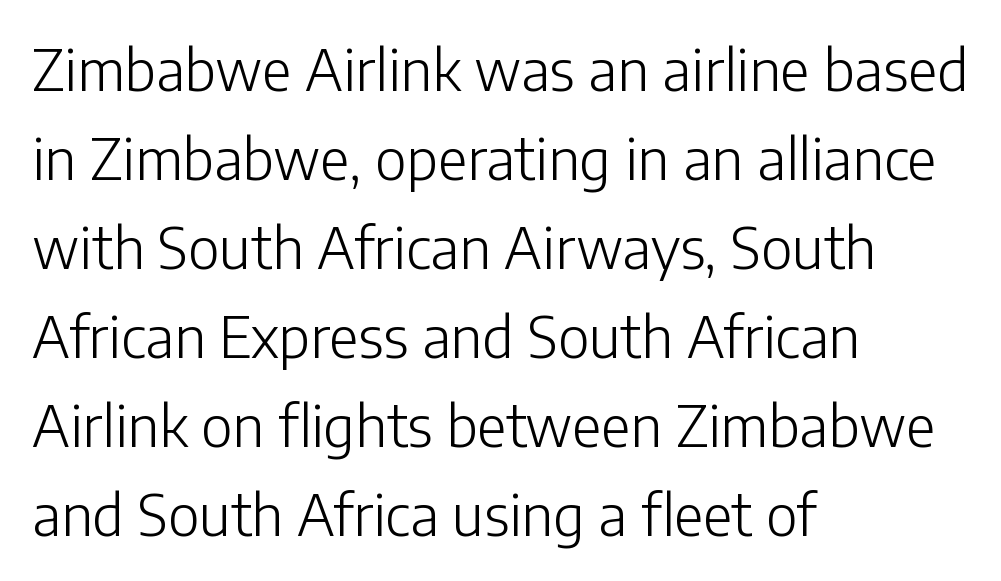
Q: Is the text bold? A: No.
Q: Is the text italic (slanted)? A: No, it is upright.
Q: Is the typeface a serif or a sans-serif typeface? A: Sans-serif.
Q: Is the text underlined? A: No.
Q: How is the paragraph aligned? A: Left-aligned.
Q: Is the spacing between letters normal or unusually wide? A: Normal.
Q: Is the spacing between lines tight, normal or loose? A: Normal.
Q: Width (condensed, normal, or wide)? A: Normal.
Q: Stroke contrast? A: Low.
Q: x-height? A: Medium.
Q: Monospaced? A: No.
